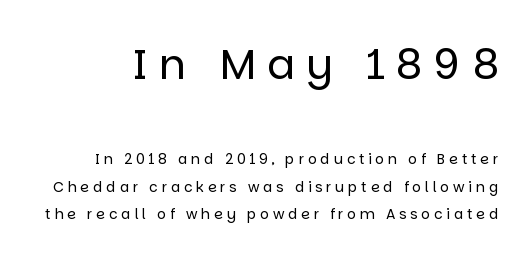
The image shows 42 px regular-weight sans-serif type, upright; set loose line spacing (1.95x), unusually wide letter spacing (+0.27 em), not underlined; the first (top) block is 3.0x larger; low stroke contrast and a large x-height.
